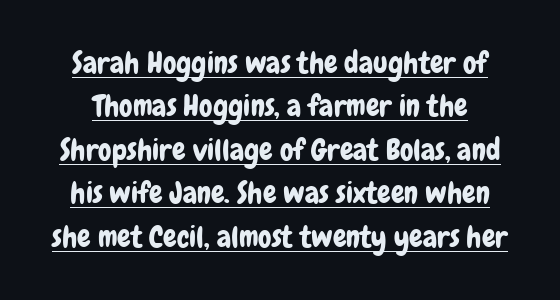
The rendering keeps characters at their native spacing. You can tell from the bare stems that sans-serif type was used. Nope, not italic — everything's standing straight. Do the characters align in a grid? No, the font is proportional. Students, observe: this is what conventionally led text looks like. You can see a thin bar hugging the bottom of the glyphs.
